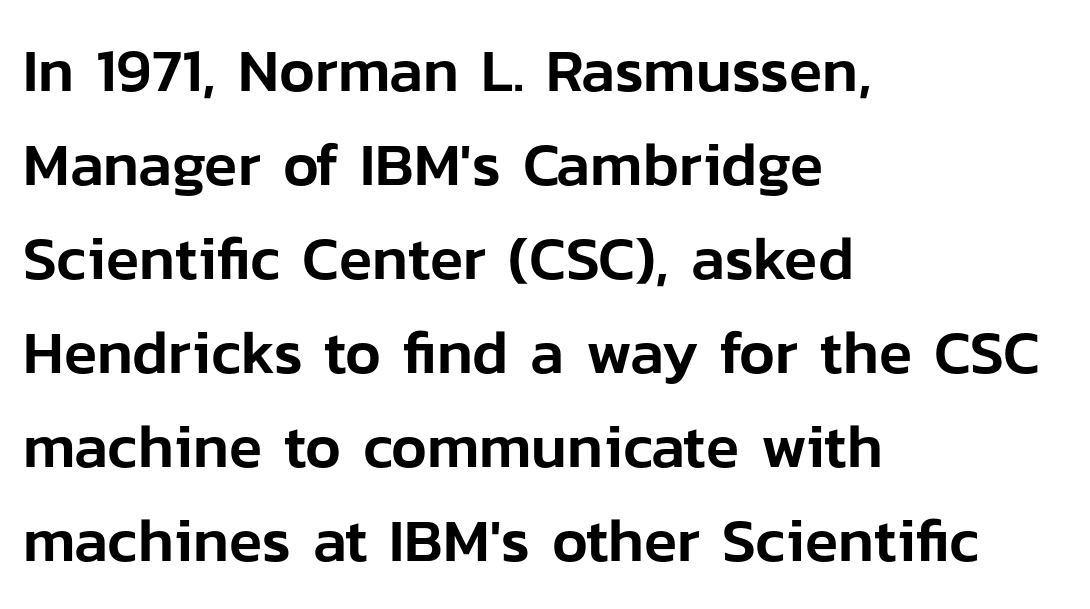
The image shows 61 px sans-serif type, upright; set left-aligned, normal line spacing (1.54x), normal letter spacing, not underlined; low stroke contrast and a medium x-height.
